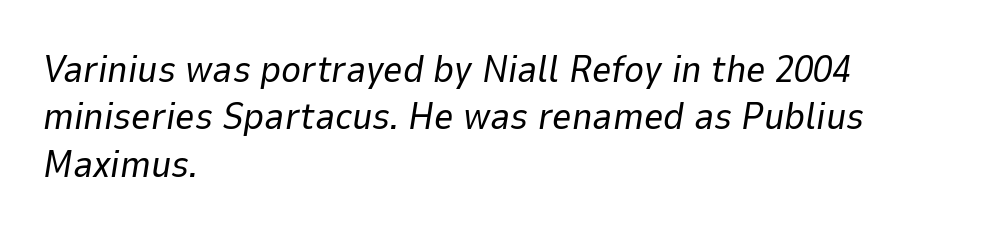
{"italic": "yes", "lean": "right", "slant_degrees": 9, "bold": "no", "weight": "regular", "width": "normal", "stroke_contrast": "low", "x_height": "medium", "monospaced": "no", "underline": "no", "align": "left", "line_spacing": "normal", "line_spacing_ratio": 1.25, "letter_spacing": "normal", "letter_spacing_em": 0.0, "glyph_px": 38}
